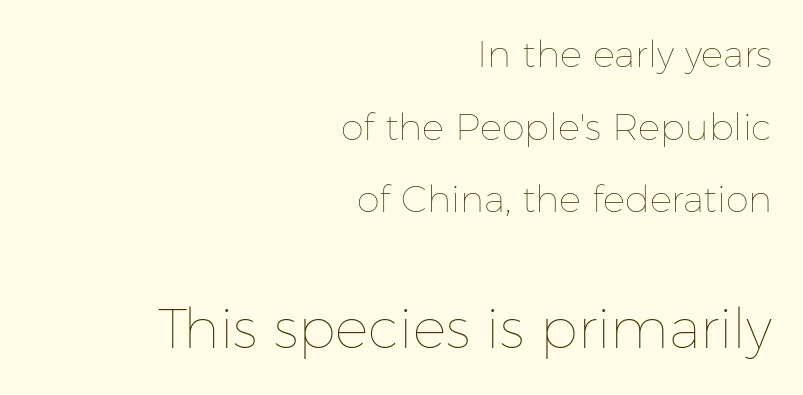
Q: Is the text bold? A: No.
Q: Is the text italic (slanted)? A: No, it is upright.
Q: Is the text underlined? A: No.
Q: How is the paragraph aligned? A: Right-aligned.
Q: Is the spacing between letters normal or unusually wide? A: Normal.
Q: Is the spacing between lines tight, normal or loose? A: Loose.
Q: Which block of text is set in a larger size, the first (top) or the second (bottom)? A: The second (bottom) one.
Q: Width (condensed, normal, or wide)? A: Normal.
Q: Stroke contrast? A: Low.
Q: x-height? A: Medium.
Q: Monospaced? A: No.
